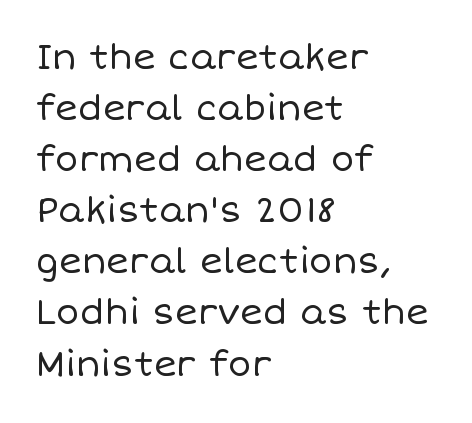
The vertical gap from one line to the next is medium. The gaps between neighbouring characters are ordinary and unremarkable. The glyphs are unaccompanied by any horizontal stroke below them. Vertical stems look standard width or narrower in stroke. This sample uses an upright cut, with every glyph sitting square on the baseline. Each line starts at the same left margin while the right side varies.
